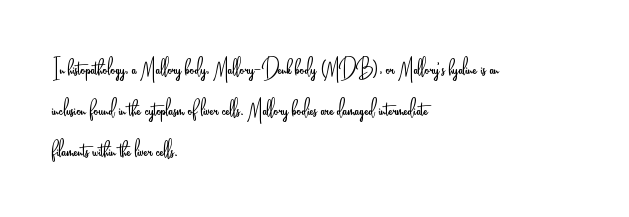
Serifs: no, the terminals of the letterforms are clean. You could not count columns in this text — the font is proportionally spaced. The face looks like a standard text weight, possibly lighter. Honestly, the row spacing looks completely unremarkable.
